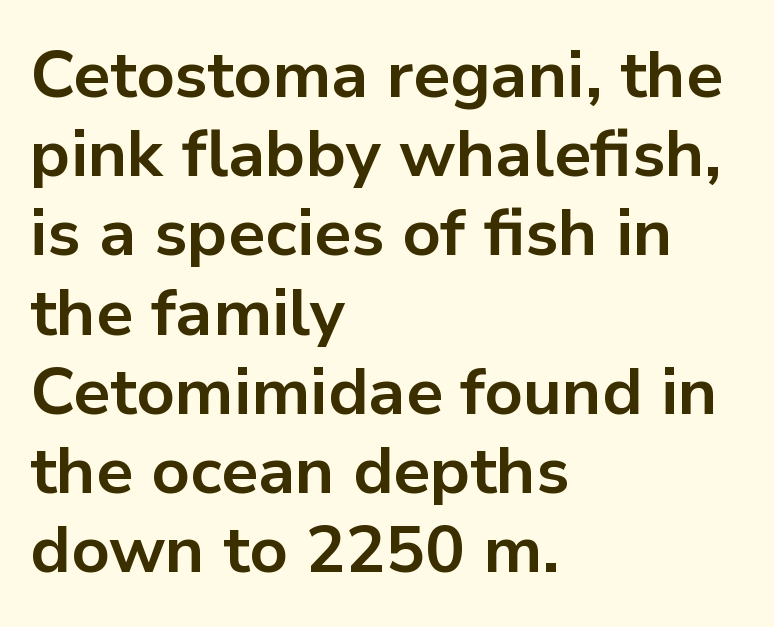
The foot of each line stays bare and open. Typeset ragged right — the left edge is the straight one. Words appear dense and cohesive because spacing is normal. Chunky letters — that's bold for sure. Ascenders rise straight up at ninety degrees.
